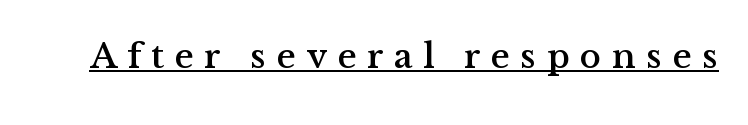
You could not count columns in this text — the font is proportionally spaced. The rendered words wear a rule along their underside. This sample uses expanded letter spacing, leaving extra air between glyphs. Tall strokes in this sample are plumb rather than angled. In terms of letterform style, serifs are clearly present.
